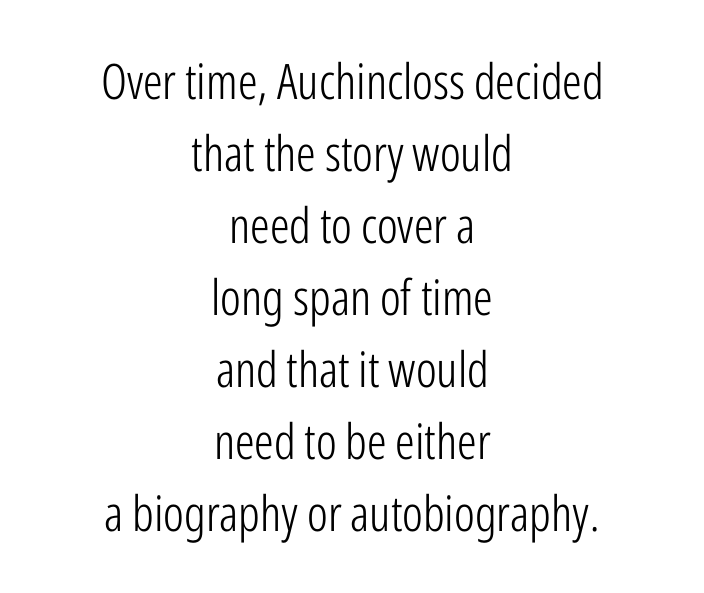
Q: Is the text bold? A: No.
Q: Is the text italic (slanted)? A: No, it is upright.
Q: Is the typeface a serif or a sans-serif typeface? A: Sans-serif.
Q: Is the text underlined? A: No.
Q: How is the paragraph aligned? A: Centered.
Q: Is the spacing between letters normal or unusually wide? A: Normal.
Q: Is the spacing between lines tight, normal or loose? A: Normal.
Q: Width (condensed, normal, or wide)? A: Condensed.
Q: Stroke contrast? A: Low.
Q: x-height? A: Medium.
Q: Monospaced? A: No.
